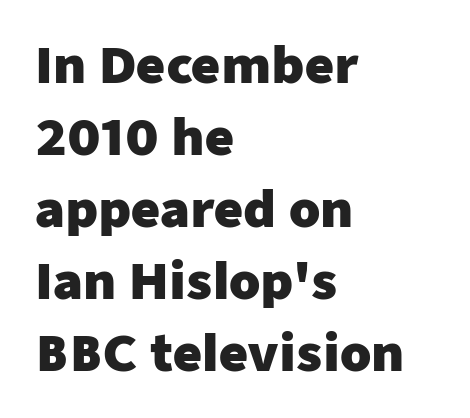
{"serif": "no", "italic": "no", "bold": "yes", "weight": "heavy", "width": "normal", "stroke_contrast": "low", "x_height": "medium", "monospaced": "no", "underline": "no", "align": "left", "line_spacing": "normal", "line_spacing_ratio": 1.44, "letter_spacing": "normal", "letter_spacing_em": 0.0, "glyph_px": 50}
